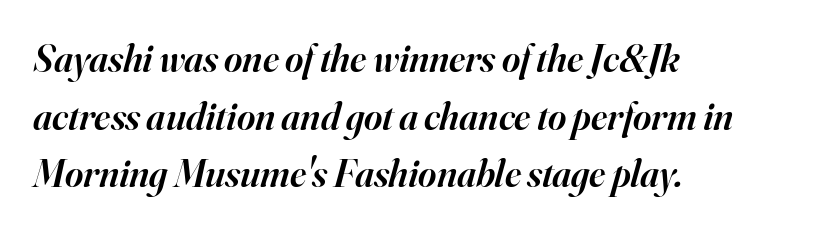
The face used here is proportionally spaced, like ordinary book or web type. The text block is weighted toward the left margin, trailing off unevenly rightward. Quick note: interline space is typical. Descender tails drop into unmarked territory. Short note: letters normally spaced.
